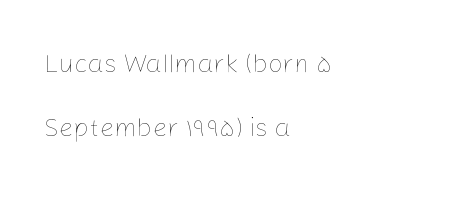
The paragraph has a hard left edge and a soft right edge. Default kerning and tracking; the words read as compact shapes. The leading is generous, giving the passage an open texture. The cut favours lightness, reaching ordinary text weight at its darkest. A clean baseline with only descenders dipping below it.
